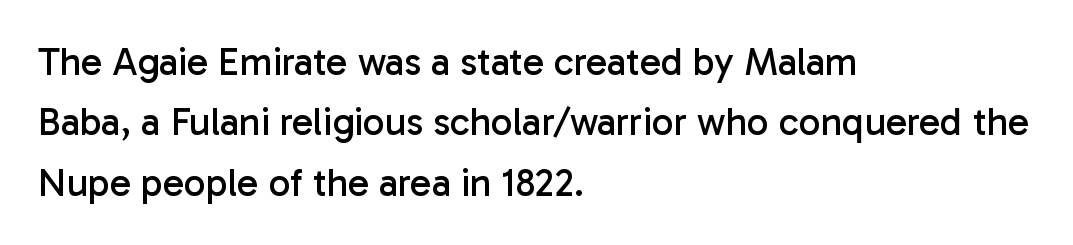
Q: Is the text bold? A: No.
Q: Is the text italic (slanted)? A: No, it is upright.
Q: Is the typeface a serif or a sans-serif typeface? A: Sans-serif.
Q: Is the text underlined? A: No.
Q: How is the paragraph aligned? A: Left-aligned.
Q: Is the spacing between letters normal or unusually wide? A: Normal.
Q: Is the spacing between lines tight, normal or loose? A: Normal.
Q: Width (condensed, normal, or wide)? A: Normal.
Q: Stroke contrast? A: Low.
Q: x-height? A: Medium.
Q: Monospaced? A: No.
